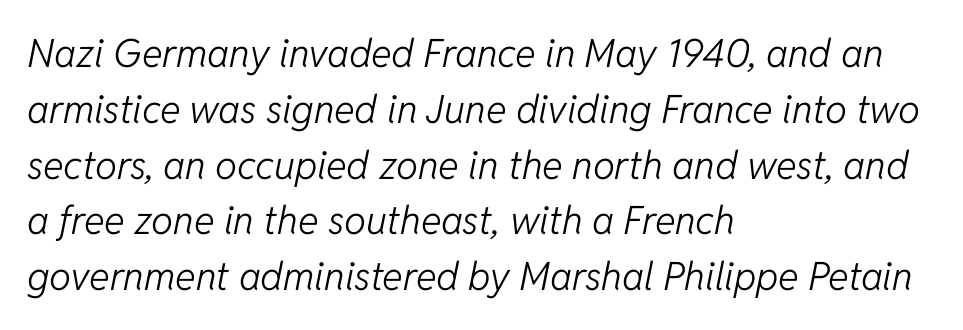
Q: Is the text bold? A: No.
Q: Is the text italic (slanted)? A: Yes, it leans right by about 11 degrees.
Q: Is the text underlined? A: No.
Q: How is the paragraph aligned? A: Left-aligned.
Q: Is the spacing between letters normal or unusually wide? A: Normal.
Q: Is the spacing between lines tight, normal or loose? A: Normal.
Q: Width (condensed, normal, or wide)? A: Normal.
Q: Stroke contrast? A: Low.
Q: x-height? A: Medium.
Q: Monospaced? A: No.
